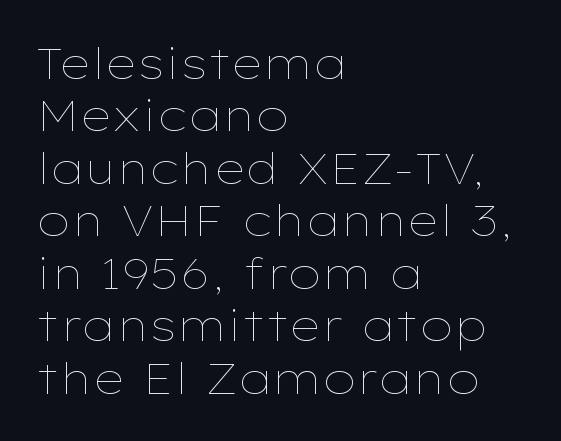
Q: Is the text bold? A: No.
Q: Is the text italic (slanted)? A: No, it is upright.
Q: Is the text underlined? A: No.
Q: How is the paragraph aligned? A: Left-aligned.
Q: Is the spacing between letters normal or unusually wide? A: Normal.
Q: Width (condensed, normal, or wide)? A: Wide.
Q: Stroke contrast? A: Low.
Q: x-height? A: Medium.
Q: Monospaced? A: No.
